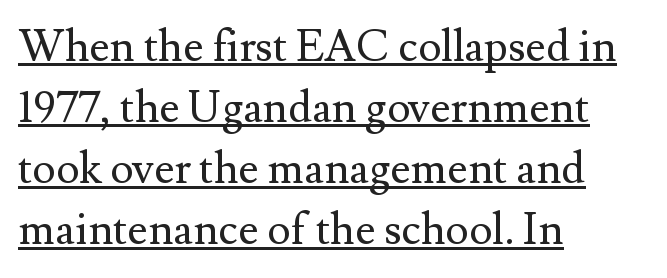
The image shows 44 px regular-weight serif type, upright; set left-aligned, normal line spacing (1.39x), normal letter spacing, underlined; medium stroke contrast and a small x-height.
